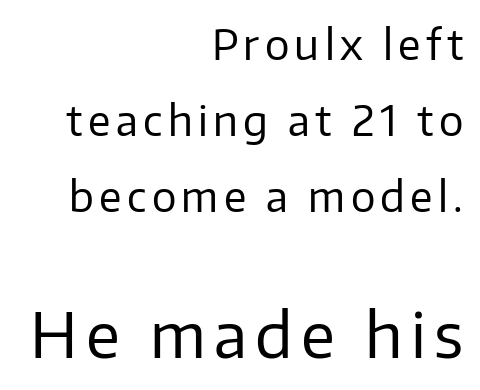
The image shows 62 px regular-weight sans-serif type, upright; set right-aligned, line spacing 1.85x, not underlined; the second (bottom) block is 1.51x larger; low stroke contrast and a medium x-height.
